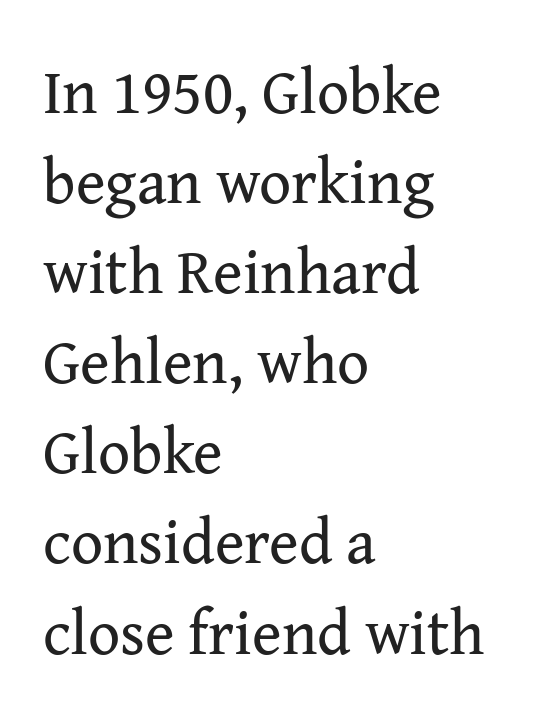
Each new line begins a customary step beneath the previous one. Caption: face not bold, strokes unweighted. The typesetter chose a ragged-right arrangement here. If you drew a line through each stem, it would be perfectly vertical. The letters advance in unequal steps, a hallmark of proportional type. Nobody drew a line under any word here.
